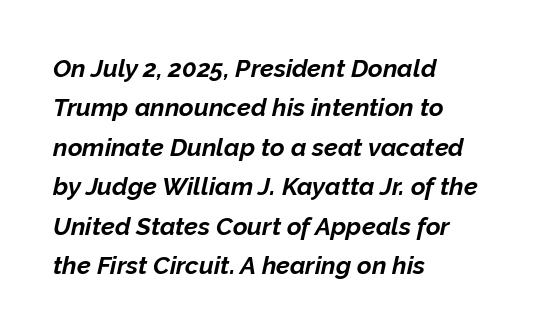
Q: Is the text bold? A: Yes.
Q: Is the text italic (slanted)? A: Yes, it leans right by about 12 degrees.
Q: Is the text underlined? A: No.
Q: How is the paragraph aligned? A: Left-aligned.
Q: Is the spacing between letters normal or unusually wide? A: Normal.
Q: Is the spacing between lines tight, normal or loose? A: Normal.
